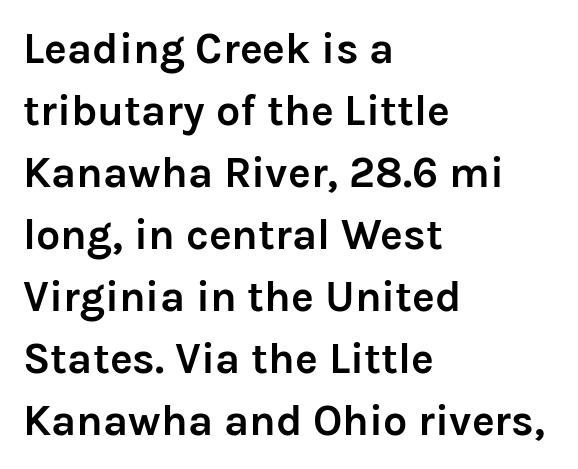
{"serif": "no", "italic": "no", "bold": "yes", "weight": "semibold", "width": "normal", "stroke_contrast": "low", "x_height": "medium", "monospaced": "no", "underline": "no", "align": "left", "line_spacing": "normal", "line_spacing_ratio": 1.44, "letter_spacing": "normal", "letter_spacing_em": 0.0, "glyph_px": 43}
